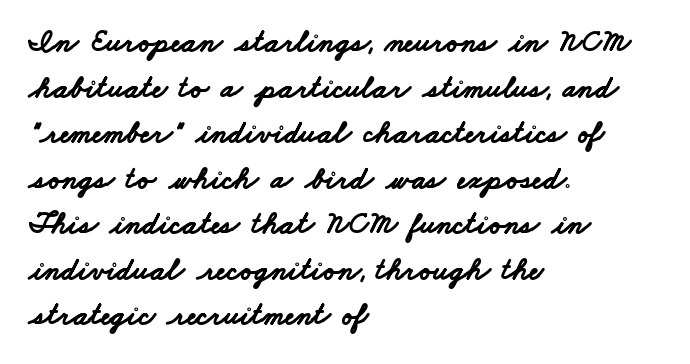
Do the characters align in a grid? No, the font is proportional. The strokes are fattened all the way to bold. Leftover space on each line is placed entirely after the last word. Compared with typical paragraphs, the rows here are spaced about the same. Only glyphs here, with clear space below each row. Serifs: no, the terminals of the letterforms are clean.
